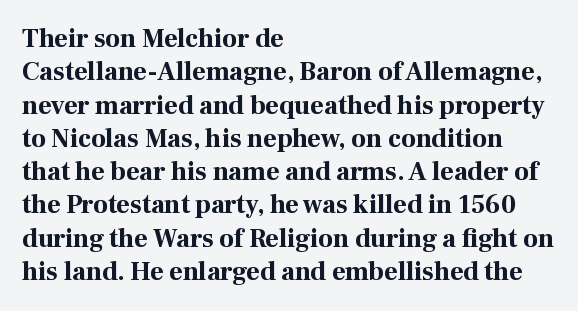
{"italic": "no", "bold": "yes", "underline": "no", "align": "left", "line_spacing": "normal", "line_spacing_ratio": 1.28, "letter_spacing": "normal", "letter_spacing_em": 0.0, "glyph_px": 26}
